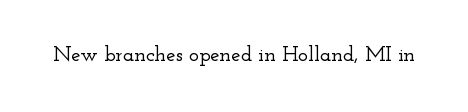
{"italic": "no", "underline": "no", "letter_spacing": "normal", "letter_spacing_em": 0.0, "glyph_px": 21}
